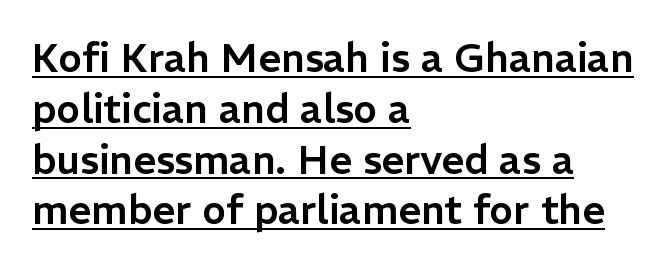
Q: Is the text italic (slanted)? A: No, it is upright.
Q: Is the typeface a serif or a sans-serif typeface? A: Sans-serif.
Q: Is the text underlined? A: Yes.
Q: How is the paragraph aligned? A: Left-aligned.
Q: Is the spacing between letters normal or unusually wide? A: Normal.
Q: Is the spacing between lines tight, normal or loose? A: Normal.
Q: Width (condensed, normal, or wide)? A: Normal.
Q: Stroke contrast? A: Low.
Q: x-height? A: Medium.
Q: Monospaced? A: No.
